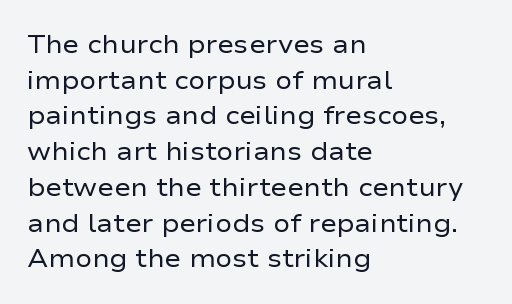
{"italic": "no", "bold": "no", "underline": "no", "align": "left", "line_spacing": "normal", "line_spacing_ratio": 1.43, "letter_spacing": "normal", "letter_spacing_em": 0.0, "glyph_px": 25}
